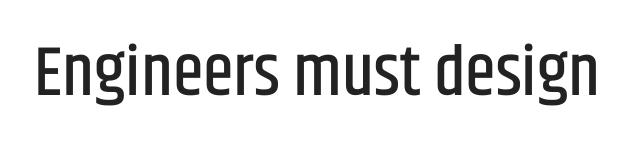
{"serif": "no", "italic": "no", "width": "condensed", "stroke_contrast": "low", "x_height": "large", "monospaced": "no", "underline": "no", "letter_spacing": "normal", "letter_spacing_em": 0.0, "glyph_px": 70}
